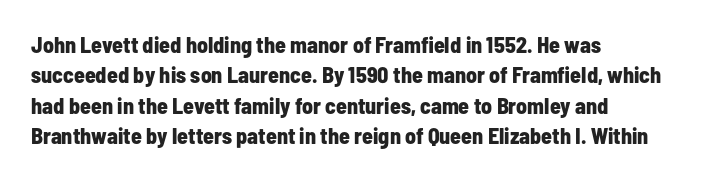
The image shows 22 px bold type, upright; set left-aligned, normal line spacing (1.38x), normal letter spacing, not underlined.
